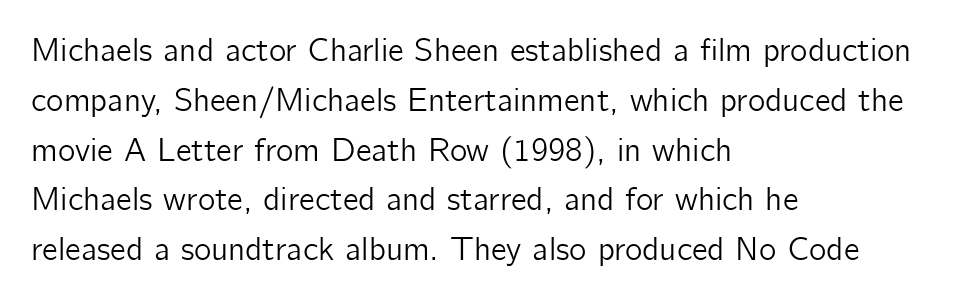
Q: Is the text italic (slanted)? A: No, it is upright.
Q: Is the typeface a serif or a sans-serif typeface? A: Sans-serif.
Q: Is the text underlined? A: No.
Q: How is the paragraph aligned? A: Left-aligned.
Q: Is the spacing between letters normal or unusually wide? A: Normal.
Q: Is the spacing between lines tight, normal or loose? A: Normal.
Q: Width (condensed, normal, or wide)? A: Normal.
Q: Stroke contrast? A: Low.
Q: x-height? A: Medium.
Q: Monospaced? A: No.
